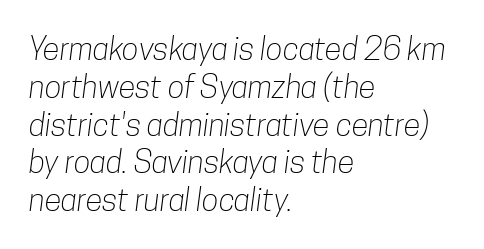
The image shows 31 px light, condensed sans-serif type; set left-aligned, line spacing 1.22x, normal letter spacing, not underlined; low stroke contrast and a medium x-height.
